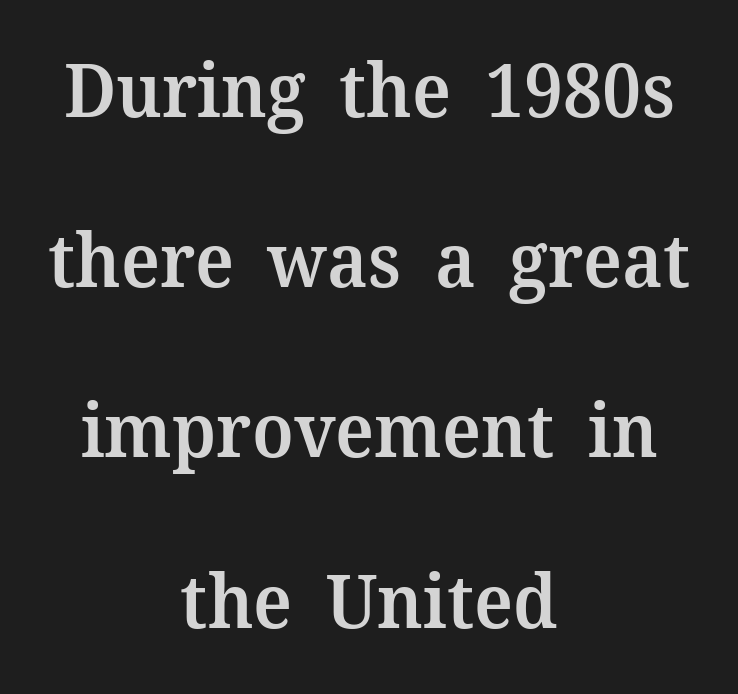
The image shows 75 px semibold serif type, upright; set centered, loose line spacing (2.27x), normal letter spacing, not underlined; medium stroke contrast and a medium x-height.
